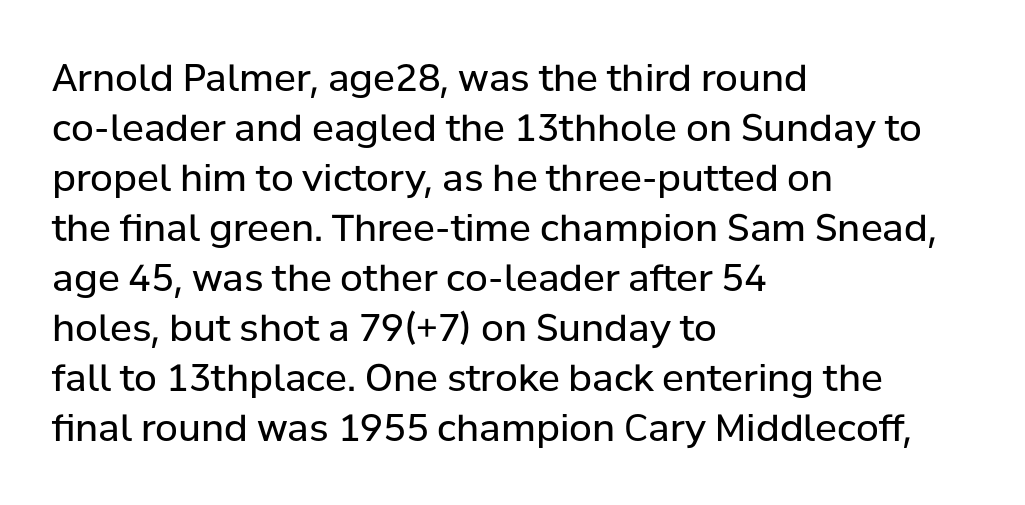
{"serif": "no", "italic": "no", "bold": "no", "weight": "regular", "width": "normal", "stroke_contrast": "low", "x_height": "medium", "monospaced": "no", "underline": "no", "align": "left", "line_spacing": "normal", "line_spacing_ratio": 1.35, "letter_spacing": "normal", "letter_spacing_em": 0.0, "glyph_px": 37}
